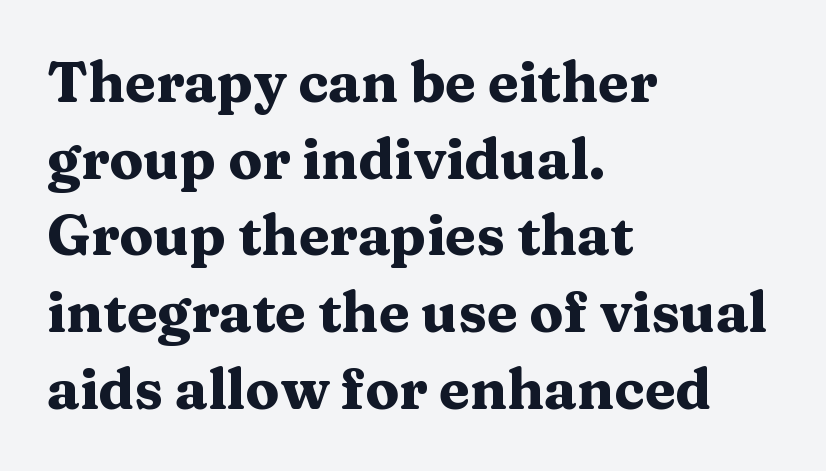
The image shows 56 px heavy, wide serif type, upright; set left-aligned, normal line spacing (1.37x), normal letter spacing, not underlined; medium stroke contrast and a medium x-height.
